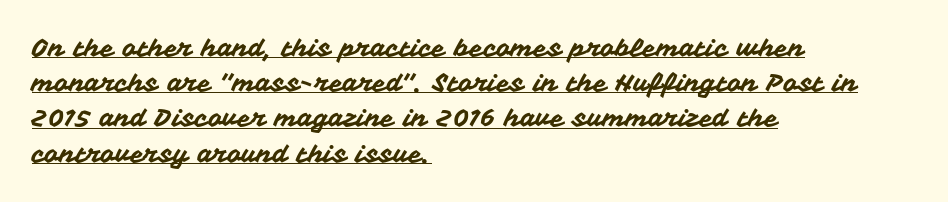
{"underline": "yes", "align": "left", "line_spacing": "normal", "line_spacing_ratio": 1.41, "letter_spacing": "normal", "letter_spacing_em": 0.0, "glyph_px": 25}
